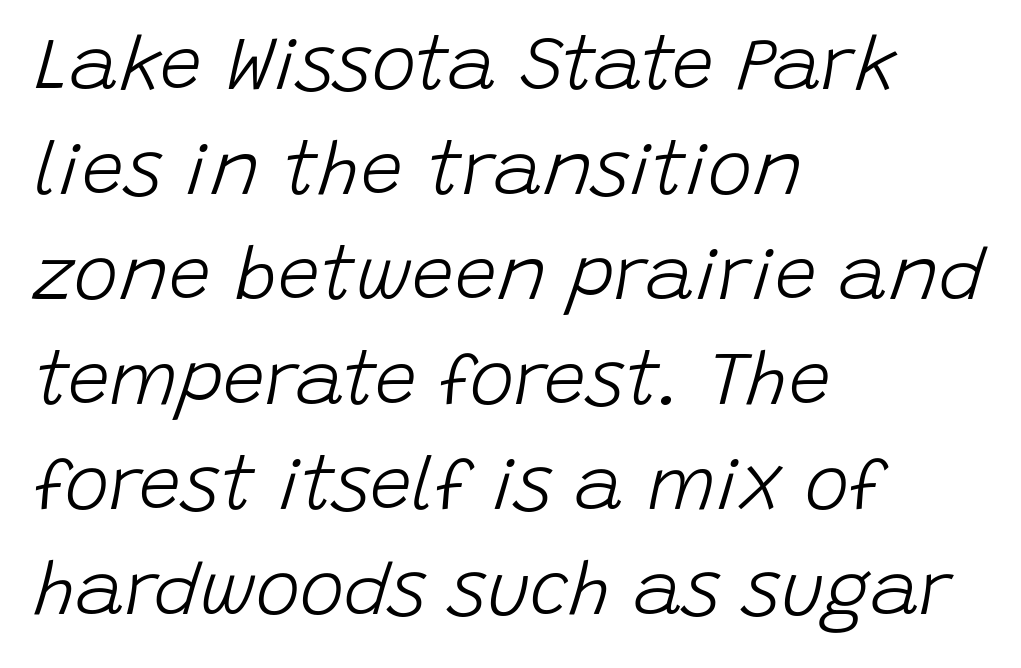
The image shows 75 px light type, italic (leaning right); set left-aligned, normal line spacing (1.4x), normal letter spacing, not underlined; low stroke contrast and a large x-height.
